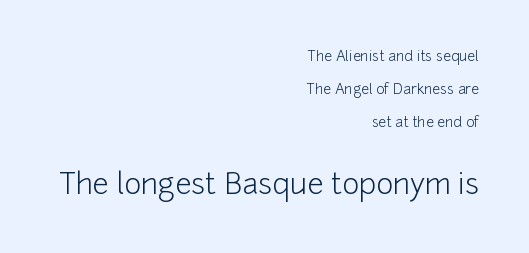
The image shows 29 px light sans-serif type, upright; set right-aligned, loose line spacing (2.36x), normal letter spacing, not underlined; the second (bottom) block is 2.07x larger; low stroke contrast and a medium x-height.
